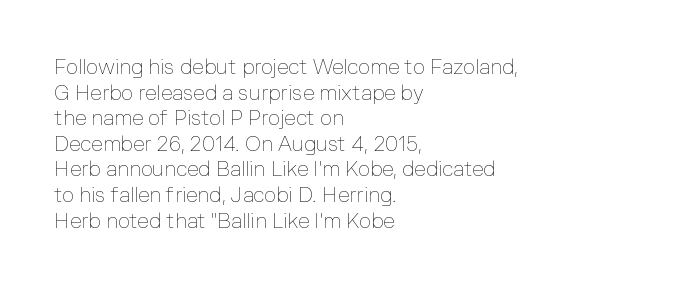
Q: Is the text bold? A: No.
Q: Is the text italic (slanted)? A: No, it is upright.
Q: Is the text underlined? A: No.
Q: How is the paragraph aligned? A: Left-aligned.
Q: Is the spacing between letters normal or unusually wide? A: Normal.
